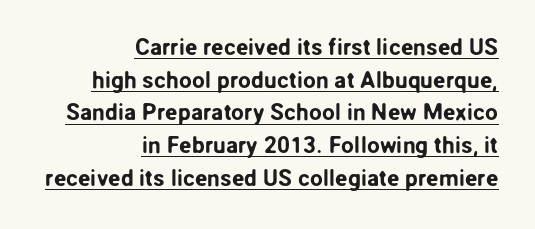
Q: Is the text italic (slanted)? A: No, it is upright.
Q: Is the text underlined? A: Yes.
Q: How is the paragraph aligned? A: Right-aligned.
Q: Is the spacing between letters normal or unusually wide? A: Normal.
Q: Is the spacing between lines tight, normal or loose? A: Normal.
